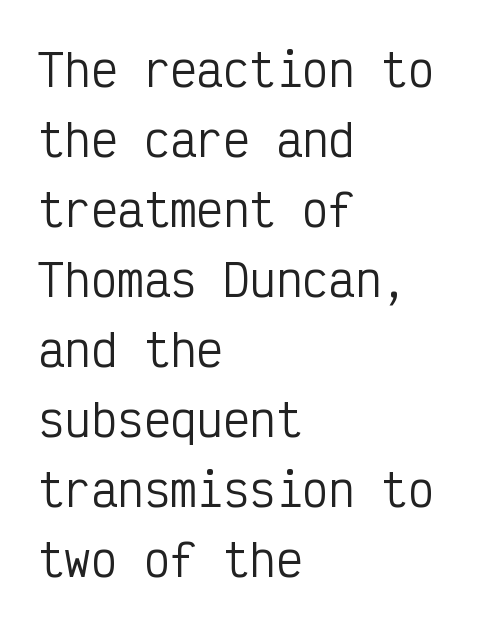
Just letters on the line, the space beneath them empty. The font is comparable to plain body text, perhaps lighter. Horizontal alignment here is leftward, the default for most running prose. Reading down the column, the eye jumps a familiar distance to each next line. The letters sit at their default tracking, neither squeezed nor spread.
